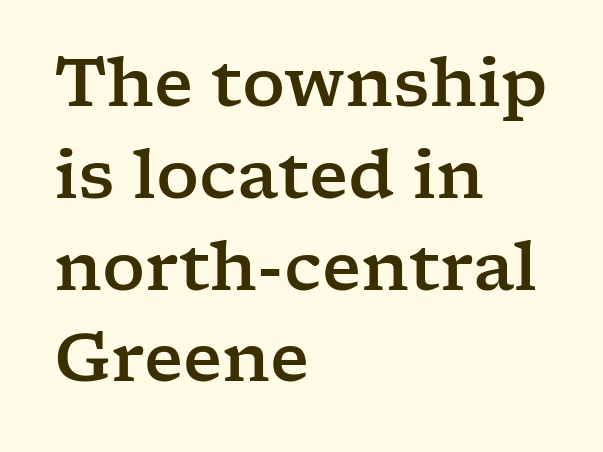
The image shows 67 px wide serif type, upright; set left-aligned, normal line spacing (1.37x), normal letter spacing, not underlined; low stroke contrast and a medium x-height.
